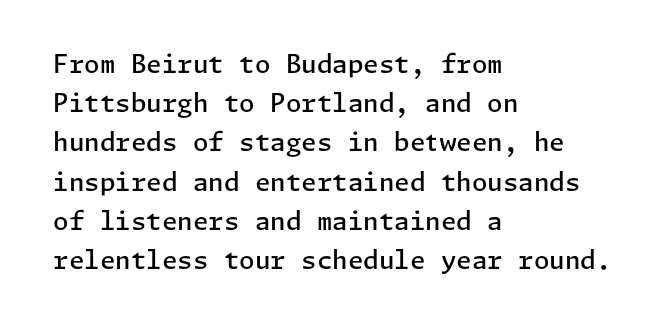
Q: Is the text bold? A: Semi-bold.
Q: Is the text italic (slanted)? A: No, it is upright.
Q: Is the text underlined? A: No.
Q: How is the paragraph aligned? A: Left-aligned.
Q: Is the spacing between letters normal or unusually wide? A: Normal.
Q: Is the spacing between lines tight, normal or loose? A: Normal.
